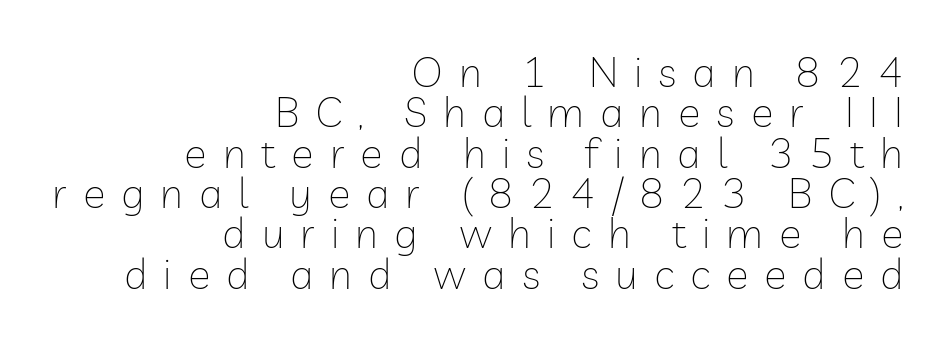
{"serif": "no", "italic": "no", "bold": "no", "weight": "thin", "width": "normal", "stroke_contrast": "low", "x_height": "medium", "monospaced": "no", "underline": "no", "align": "right", "line_spacing": "tight", "line_spacing_ratio": 0.96, "letter_spacing": "wide", "letter_spacing_em": 0.38, "glyph_px": 42}
